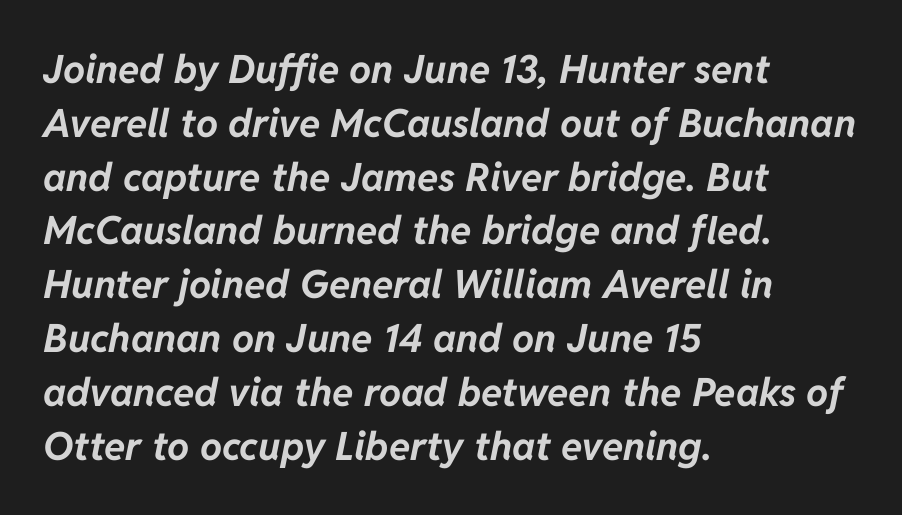
The image shows 39 px bold type, italic (leaning right); set left-aligned, normal line spacing (1.38x), normal letter spacing, not underlined; low stroke contrast and a medium x-height.
